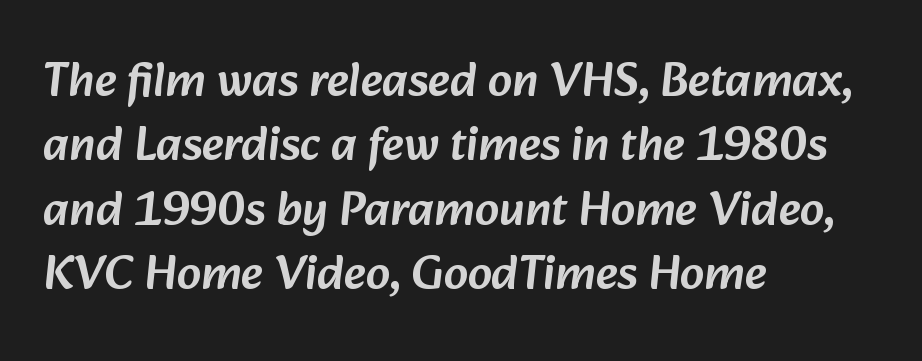
The image shows 48 px sans-serif type; set left-aligned, normal line spacing (1.34x), normal letter spacing, not underlined; low stroke contrast and a medium x-height.
